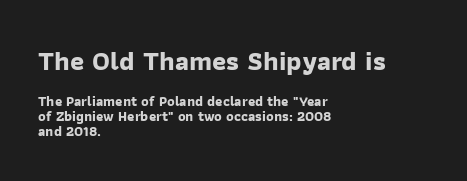
Q: Is the text bold? A: Yes.
Q: Is the text underlined? A: No.
Q: How is the paragraph aligned? A: Left-aligned.
Q: Is the spacing between letters normal or unusually wide? A: Normal.
Q: Is the spacing between lines tight, normal or loose? A: Tight.
Q: Which block of text is set in a larger size, the first (top) or the second (bottom)? A: The first (top) one.
